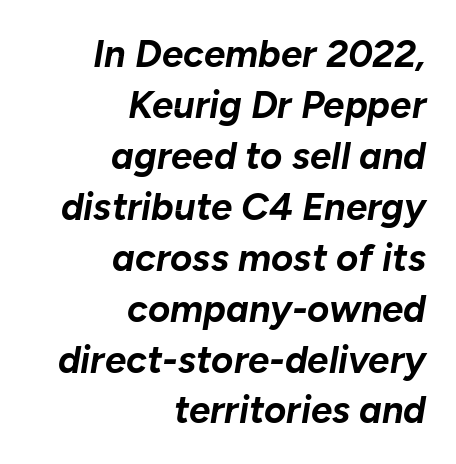
Q: Is the text bold? A: Yes.
Q: Is the text italic (slanted)? A: Yes, it leans right by about 10 degrees.
Q: Is the text underlined? A: No.
Q: How is the paragraph aligned? A: Right-aligned.
Q: Is the spacing between letters normal or unusually wide? A: Normal.
Q: Is the spacing between lines tight, normal or loose? A: Normal.
Q: Width (condensed, normal, or wide)? A: Normal.
Q: Stroke contrast? A: Low.
Q: x-height? A: Medium.
Q: Monospaced? A: No.
